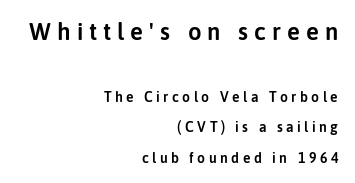
{"italic": "no", "underline": "no", "align": "right", "line_spacing": "loose", "line_spacing_ratio": 2.16, "letter_spacing": "wide", "letter_spacing_em": 0.25, "larger_block": "first", "size_ratio": 1.71, "glyph_px": 24}
